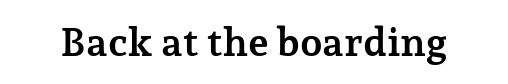
Q: Is the text bold? A: Yes.
Q: Is the text italic (slanted)? A: No, it is upright.
Q: Is the typeface a serif or a sans-serif typeface? A: Serif.
Q: Is the text underlined? A: No.
Q: Is the spacing between letters normal or unusually wide? A: Normal.
Q: Width (condensed, normal, or wide)? A: Normal.
Q: Stroke contrast? A: Low.
Q: x-height? A: Medium.
Q: Monospaced? A: No.
